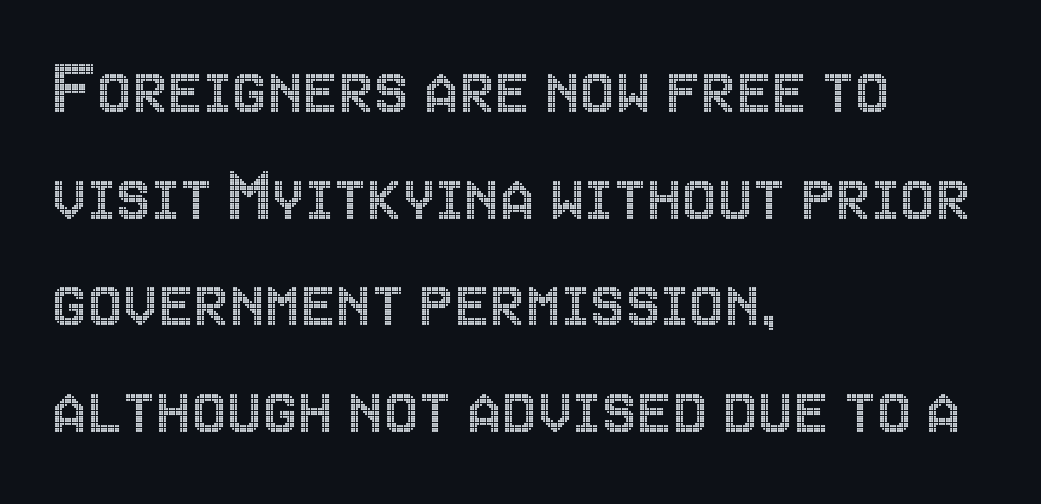
Where is the straight margin? On the left. Whoever set this chose a conventional vertical rhythm. You could not count columns in this text — the font is proportionally spaced. This is roman type, the default non-slanted kind.
